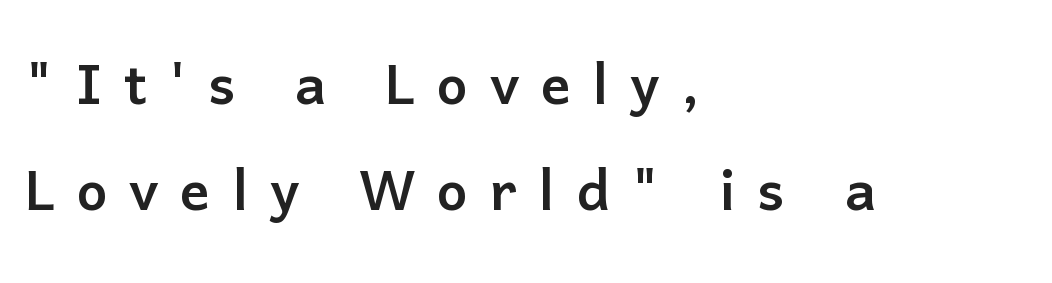
Q: Is the text italic (slanted)? A: No, it is upright.
Q: Is the typeface a serif or a sans-serif typeface? A: Sans-serif.
Q: Is the text underlined? A: No.
Q: How is the paragraph aligned? A: Left-aligned.
Q: Is the spacing between letters normal or unusually wide? A: Unusually wide.
Q: Is the spacing between lines tight, normal or loose? A: Normal.
Q: Width (condensed, normal, or wide)? A: Normal.
Q: Stroke contrast? A: Low.
Q: x-height? A: Medium.
Q: Monospaced? A: No.
